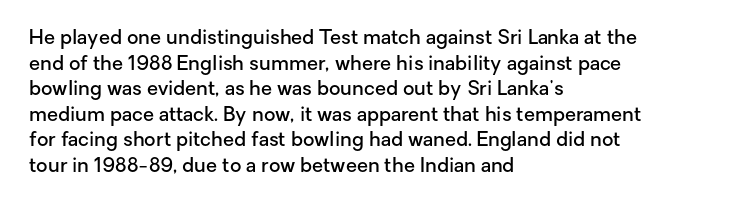
Q: Is the text bold? A: Semi-bold.
Q: Is the text italic (slanted)? A: No, it is upright.
Q: Is the text underlined? A: No.
Q: How is the paragraph aligned? A: Left-aligned.
Q: Is the spacing between letters normal or unusually wide? A: Normal.
Q: Is the spacing between lines tight, normal or loose? A: Normal.
